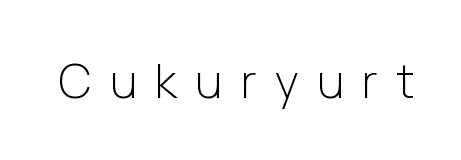
The image shows 47 px light sans-serif type, upright; set unusually wide letter spacing (+0.39 em), not underlined; low stroke contrast and a medium x-height.
